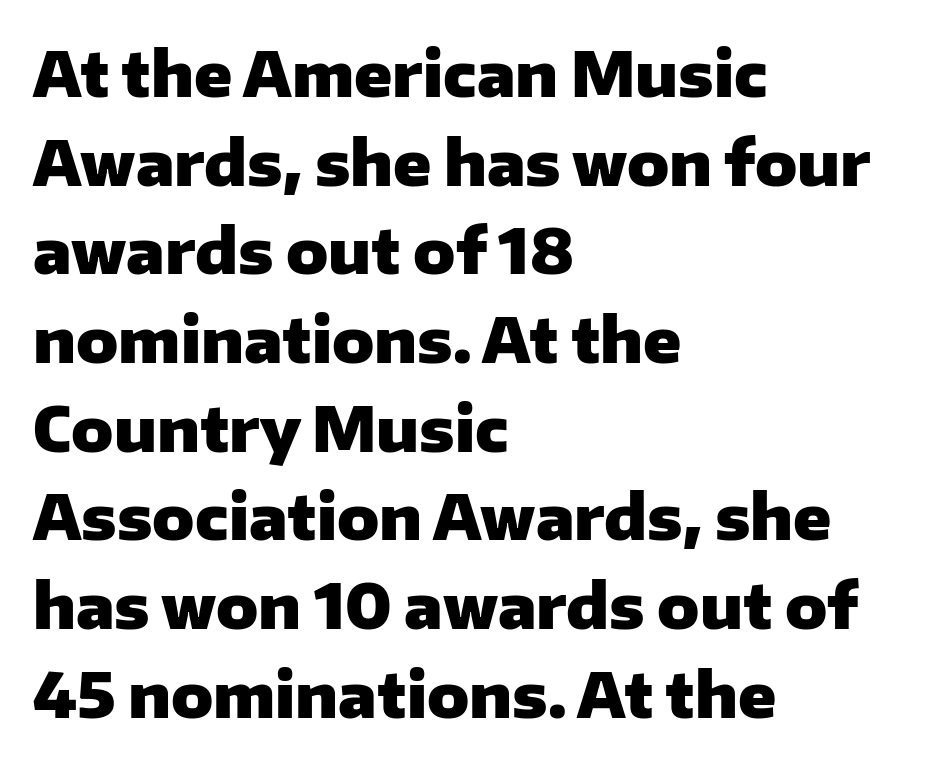
{"serif": "no", "italic": "no", "bold": "yes", "weight": "heavy", "width": "normal", "stroke_contrast": "low", "x_height": "medium", "monospaced": "no", "underline": "no", "align": "left", "line_spacing": "normal", "line_spacing_ratio": 1.43, "letter_spacing": "normal", "letter_spacing_em": 0.0, "glyph_px": 62}
